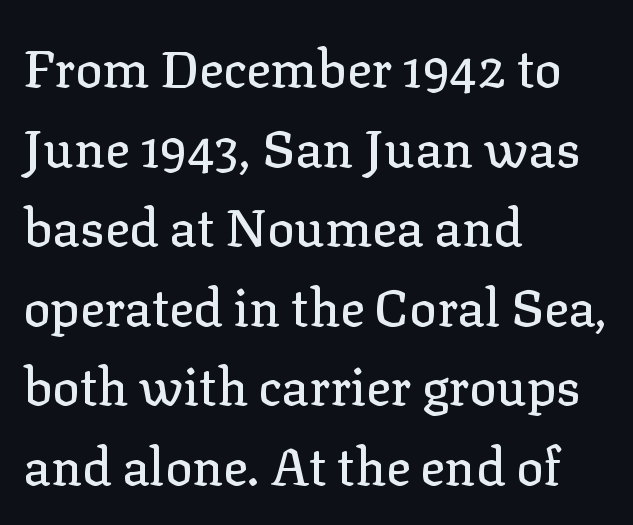
{"serif": "yes", "italic": "no", "width": "normal", "stroke_contrast": "low", "x_height": "medium", "monospaced": "no", "underline": "no", "align": "left", "line_spacing": "normal", "line_spacing_ratio": 1.56, "letter_spacing": "normal", "letter_spacing_em": 0.0, "glyph_px": 51}
